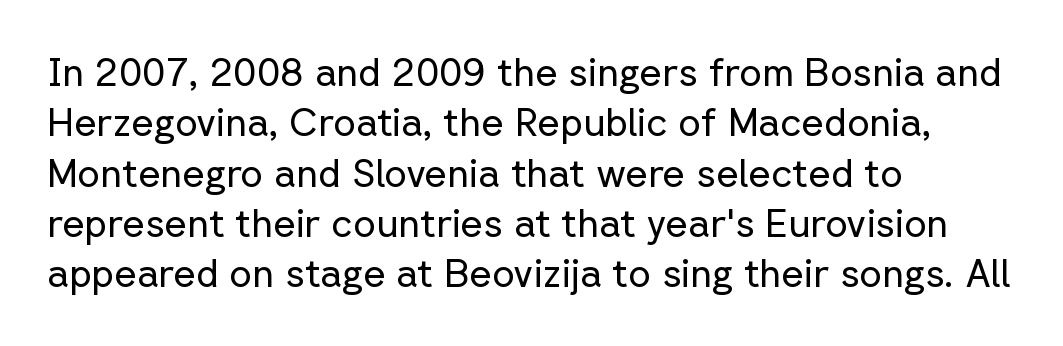
{"serif": "no", "italic": "no", "bold": "no", "weight": "regular", "width": "normal", "stroke_contrast": "low", "x_height": "medium", "monospaced": "no", "underline": "no", "align": "left", "line_spacing": "normal", "line_spacing_ratio": 1.29, "letter_spacing": "normal", "letter_spacing_em": 0.0, "glyph_px": 39}
